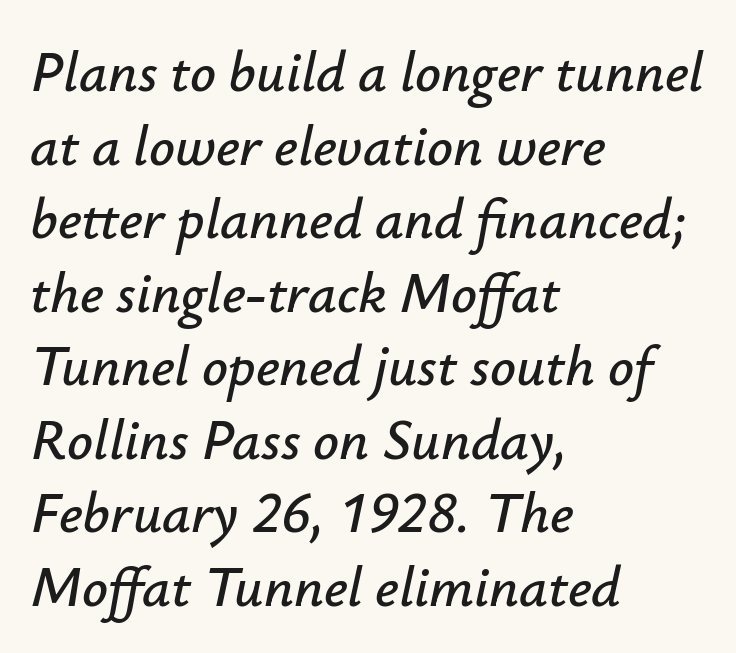
Q: Is the text italic (slanted)? A: Yes, it leans right by about 12 degrees.
Q: Is the text underlined? A: No.
Q: How is the paragraph aligned? A: Left-aligned.
Q: Is the spacing between letters normal or unusually wide? A: Normal.
Q: Is the spacing between lines tight, normal or loose? A: Normal.
Q: Width (condensed, normal, or wide)? A: Normal.
Q: Stroke contrast? A: Low.
Q: x-height? A: Small.
Q: Monospaced? A: No.
